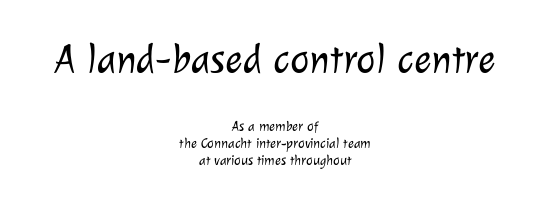
Inter-character spacing is left at the font's built-in metrics. Type size steps down from the first block to the second. Nothing heavy about these letters — not bold at all. The whitespace from short lines is split evenly between both sides.
